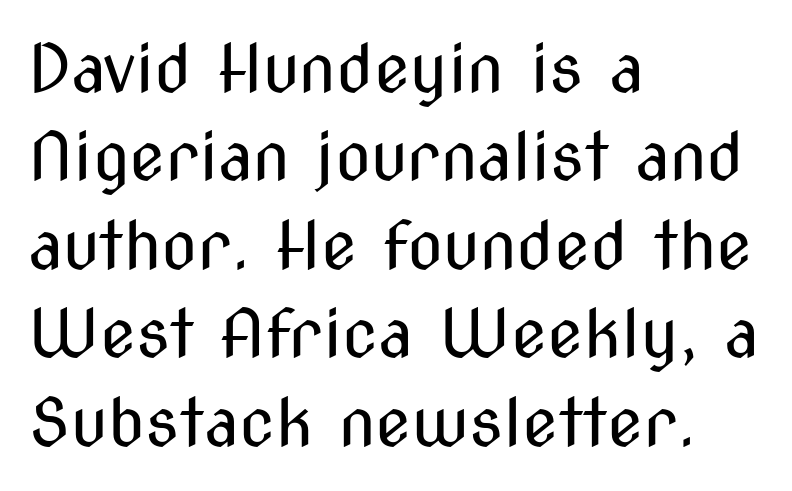
The image shows 66 px regular-weight, condensed sans-serif type, upright; set left-aligned, normal line spacing (1.34x), normal letter spacing, not underlined; medium stroke contrast and a medium x-height.
